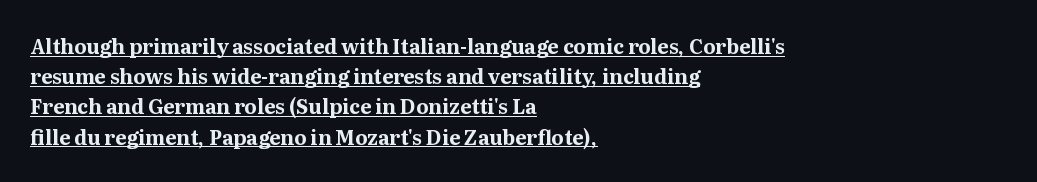
The font is running at its bold setting. Nothing unusual about the tracking: characters are spaced as the font intends. The passage is arranged the way most books set body copy — flush left. Glance below the letters and you will spot a drawn line. Quick note: not italic, upright.
